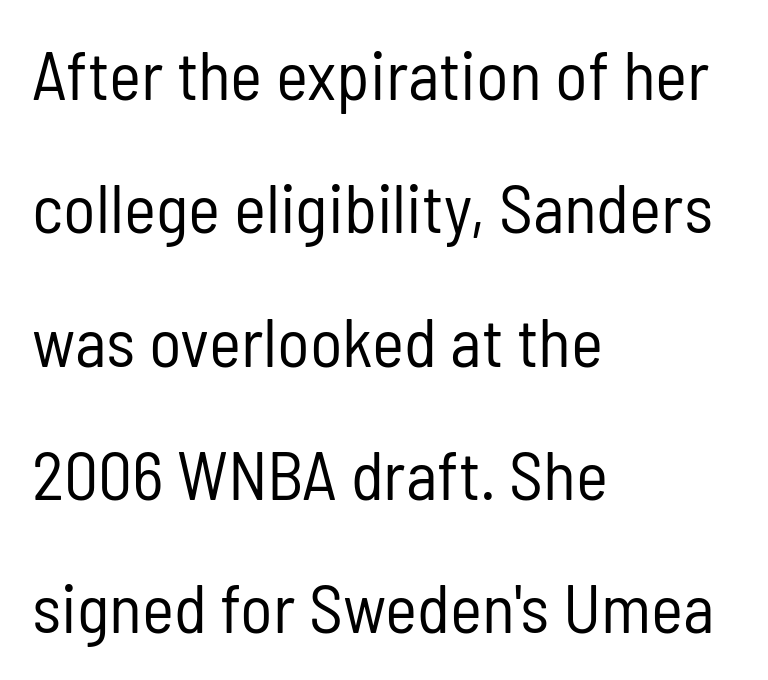
The paragraph shown leans on its left margin. In terms of leading, this rendering errs on the spacious side. No word sits above an underline. The letters stand straight up with perfectly vertical stems. Nothing sits at the stroke ends, so this counts as sans-serif.
